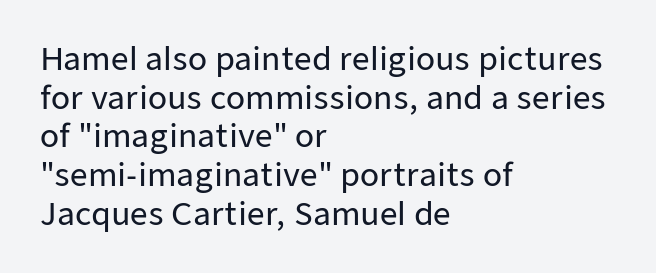
Characters remain perfectly vertical along every line. The foot of each line stays bare and open. Is the letter spacing exaggerated? No — it looks like the ordinary default. Horizontal alignment here is leftward, the default for most running prose. The designer left line spacing at the default.
